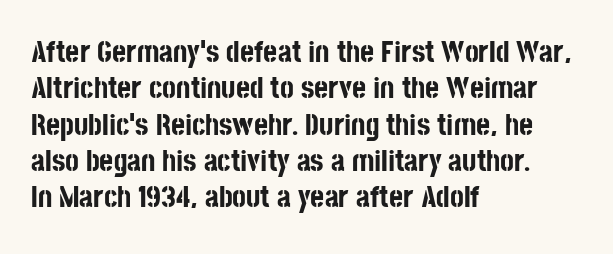
Q: Is the text bold? A: Yes.
Q: Is the text italic (slanted)? A: No, it is upright.
Q: Is the typeface a serif or a sans-serif typeface? A: Sans-serif.
Q: Is the text underlined? A: No.
Q: How is the paragraph aligned? A: Left-aligned.
Q: Is the spacing between letters normal or unusually wide? A: Normal.
Q: Width (condensed, normal, or wide)? A: Condensed.
Q: Stroke contrast? A: Low.
Q: x-height? A: Large.
Q: Monospaced? A: No.
